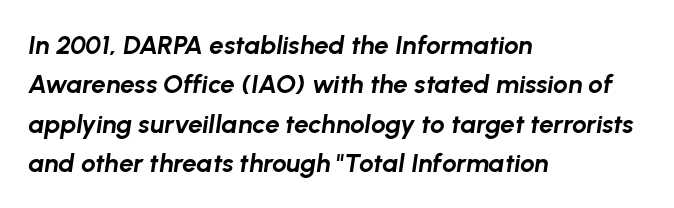
The image shows 26 px bold type, italic (leaning right); set left-aligned, normal line spacing (1.51x), normal letter spacing, not underlined.
